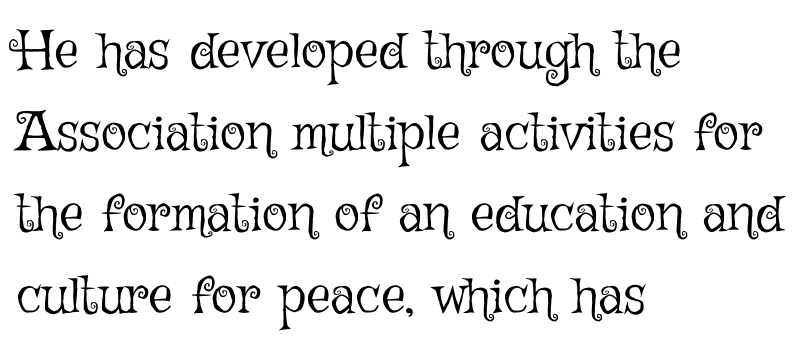
Descenders hang freely into open space. Note the varied advance widths — an 'i' is clearly narrower than an 'm'. Weight: in the light-to-regular range. Compared with a centered layout, this one pins lines to the left instead.
